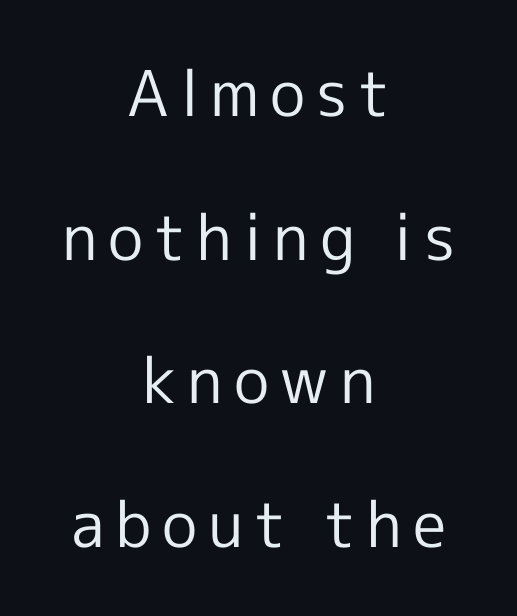
{"serif": "no", "italic": "no", "bold": "no", "weight": "regular", "width": "normal", "x_height": "medium", "monospaced": "no", "underline": "no", "align": "center", "line_spacing": "loose", "line_spacing_ratio": 2.28, "glyph_px": 63}
